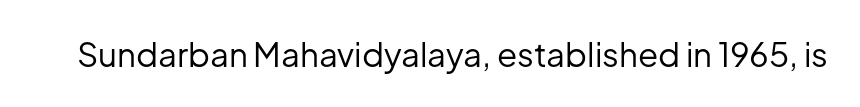
The image shows 33 px regular-weight sans-serif type, upright; set normal letter spacing, not underlined; low stroke contrast and a medium x-height.
